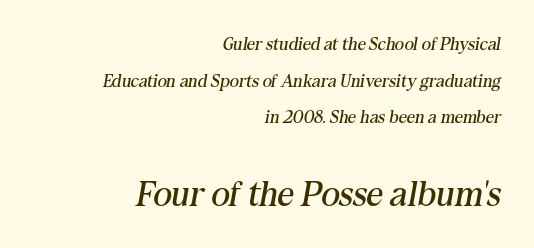
Q: Is the text bold? A: No.
Q: Is the text italic (slanted)? A: Yes, it leans right by about 10 degrees.
Q: Is the typeface a serif or a sans-serif typeface? A: Serif.
Q: Is the text underlined? A: No.
Q: How is the paragraph aligned? A: Right-aligned.
Q: Is the spacing between letters normal or unusually wide? A: Normal.
Q: Is the spacing between lines tight, normal or loose? A: Loose.
Q: Which block of text is set in a larger size, the first (top) or the second (bottom)? A: The second (bottom) one.
Q: Width (condensed, normal, or wide)? A: Normal.
Q: Stroke contrast? A: Medium.
Q: x-height? A: Medium.
Q: Monospaced? A: No.
